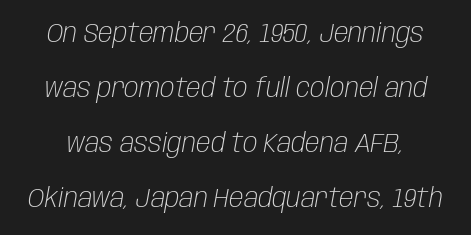
The image shows 27 px text type, italic (leaning right); set loose line spacing (2.04x), normal letter spacing, not underlined.
